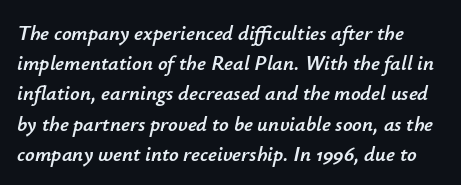
{"italic": "yes", "lean": "right", "slant_degrees": 12, "underline": "no", "line_spacing": "normal", "line_spacing_ratio": 1.44, "letter_spacing": "normal", "letter_spacing_em": 0.0, "glyph_px": 21}
